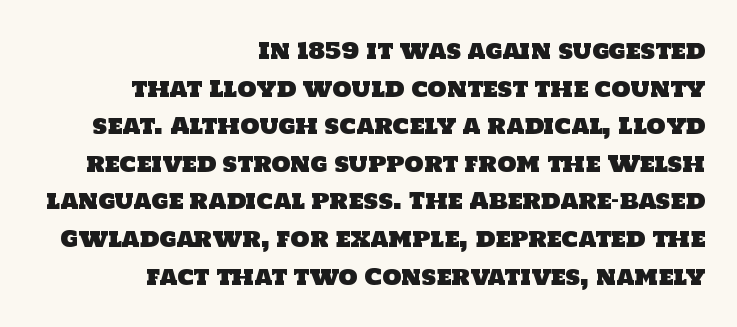
Q: Is the text underlined? A: No.
Q: How is the paragraph aligned? A: Right-aligned.
Q: Is the spacing between letters normal or unusually wide? A: Normal.
